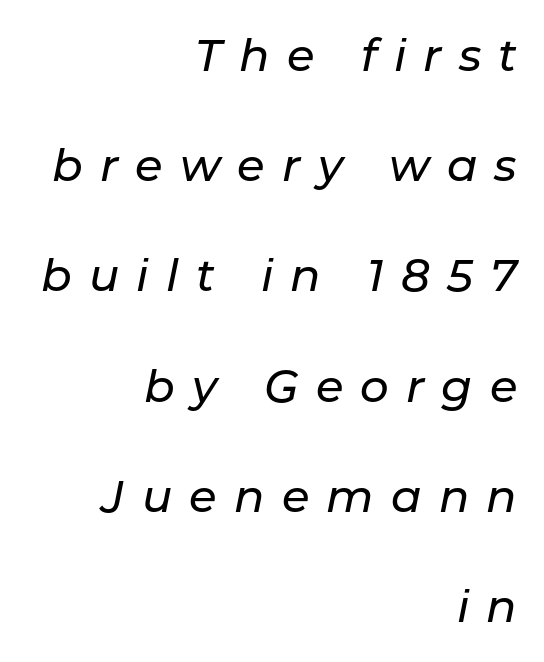
Does the lettering tilt? It does — this is italic. How would I describe the line gaps? Wide and relaxed. Letter spacing: wide. The words here are not underlined.
